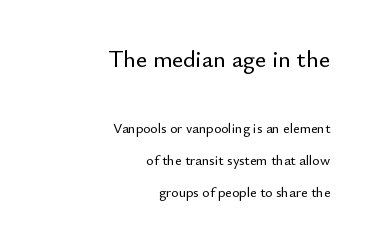
Tracking value appears to be zero — textbook default spacing. Unmarked baselines from the first word to the last. Nope, not italic — everything's standing straight. The lines are quadded right. Whoever set this chose breathing room over compactness in the vertical rhythm.
